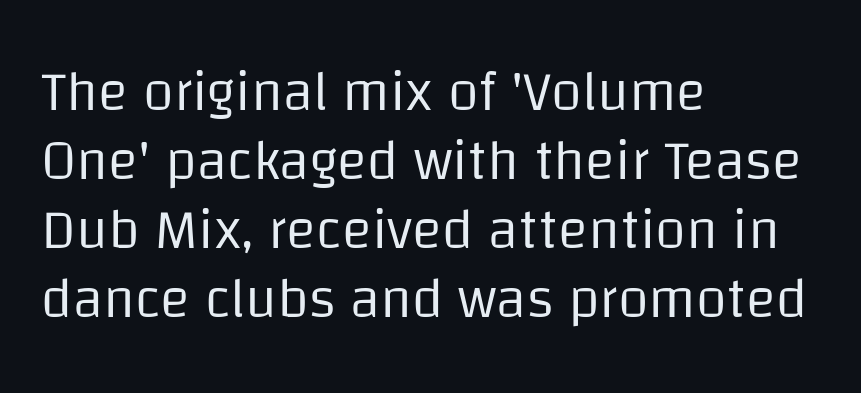
A student would call this left alignment; a typographer would say flush left, rag right. The designer went with a sans here, leaving each stem footless. This sample has the flowing, uneven cadence of proportional lettering. Rendered with straight, roman letterforms.
